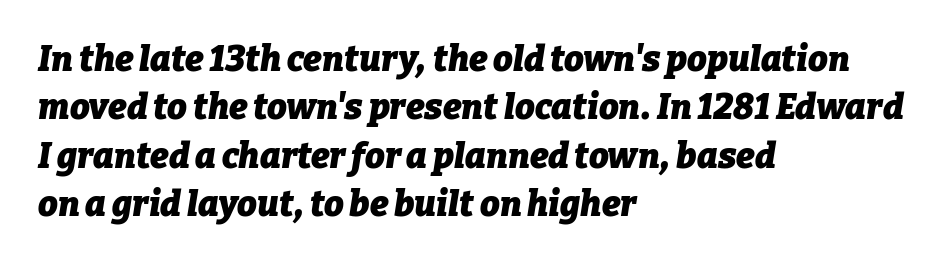
The image shows 35 px heavy type, italic (leaning right); set left-aligned, normal line spacing (1.38x), normal letter spacing, not underlined; low stroke contrast and a medium x-height.
